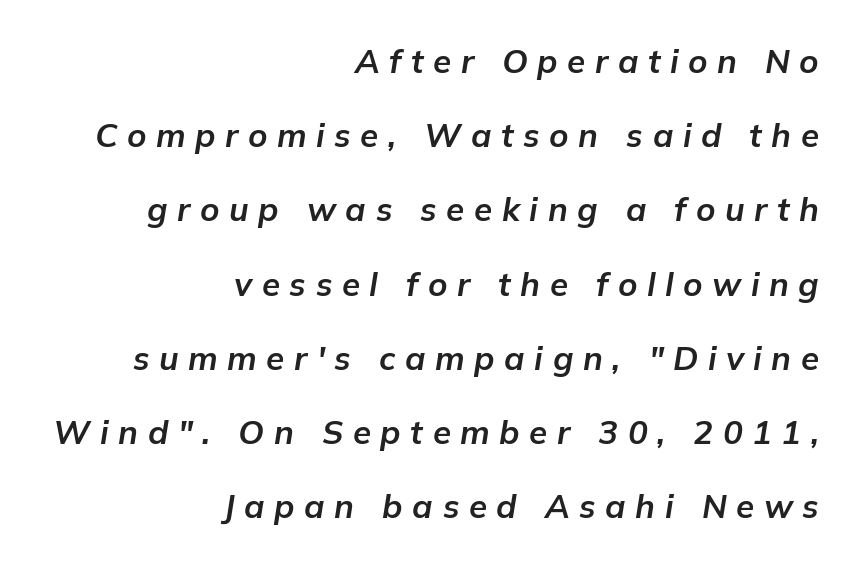
{"italic": "yes", "lean": "right", "slant_degrees": 9, "bold": "yes", "weight": "bold", "width": "normal", "stroke_contrast": "low", "x_height": "medium", "monospaced": "no", "underline": "no", "align": "right", "line_spacing": "loose", "line_spacing_ratio": 2.25, "letter_spacing": "wide", "letter_spacing_em": 0.29, "glyph_px": 33}
